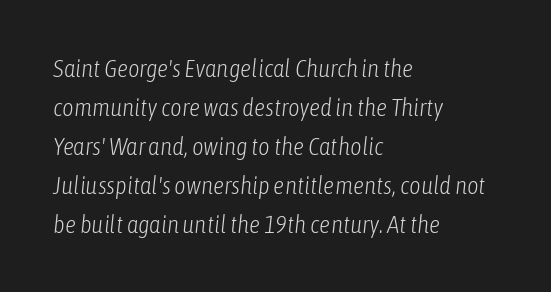
Q: Is the text bold? A: No.
Q: Is the text italic (slanted)? A: Yes, it leans right by about 6 degrees.
Q: Is the text underlined? A: No.
Q: How is the paragraph aligned? A: Left-aligned.
Q: Is the spacing between letters normal or unusually wide? A: Normal.
Q: Is the spacing between lines tight, normal or loose? A: Normal.
